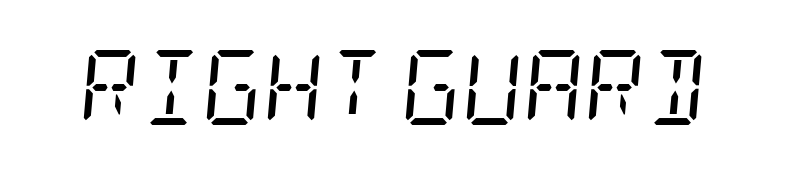
Lines of text with bare space underneath. These glyphs show unthickened strokes, regular width or finer. Are there feet on the stems? There are — it's a serif. Letter spacing: default.
